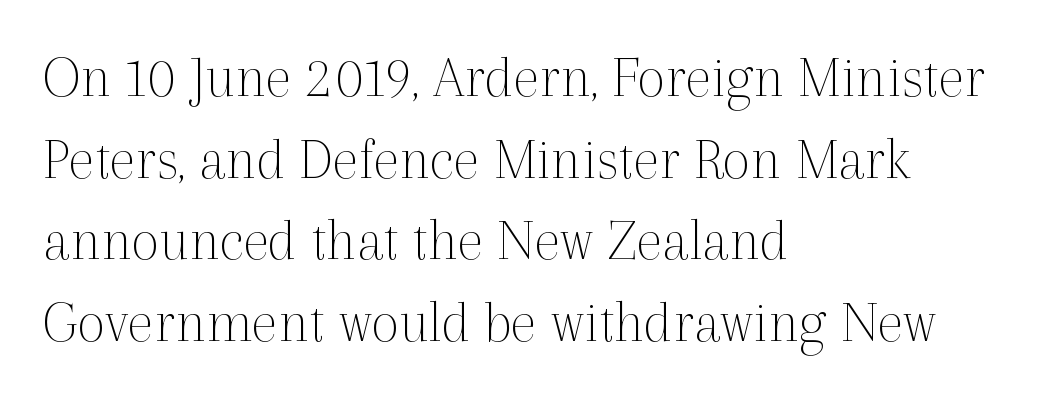
Tracking here is standard; glyphs follow each other at the usual distance. Does the copy run flush right? No — it runs flush left. Stroke thickness stays within the range of a standard reading face or lighter. Character widths vary here, with narrow letters taking less room than wide ones. This sample uses a serif face.
